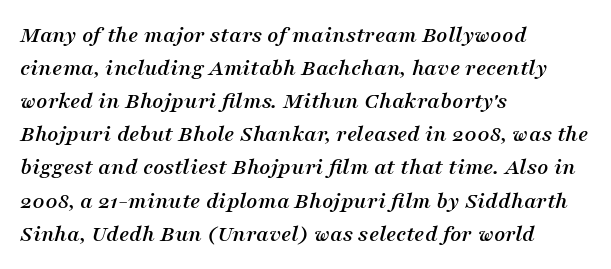
{"italic": "yes", "lean": "right", "slant_degrees": 16, "underline": "no", "align": "left", "line_spacing": "normal", "line_spacing_ratio": 1.38, "letter_spacing": "normal", "letter_spacing_em": 0.0, "glyph_px": 24}
